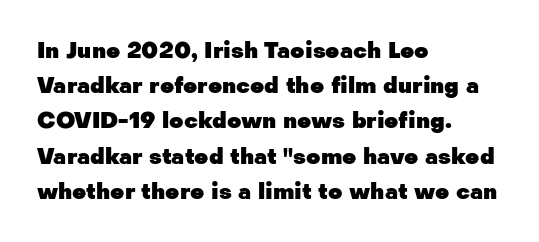
Q: Is the text bold? A: Yes.
Q: Is the text italic (slanted)? A: No, it is upright.
Q: Is the text underlined? A: No.
Q: How is the paragraph aligned? A: Left-aligned.
Q: Is the spacing between letters normal or unusually wide? A: Normal.
Q: Is the spacing between lines tight, normal or loose? A: Normal.
